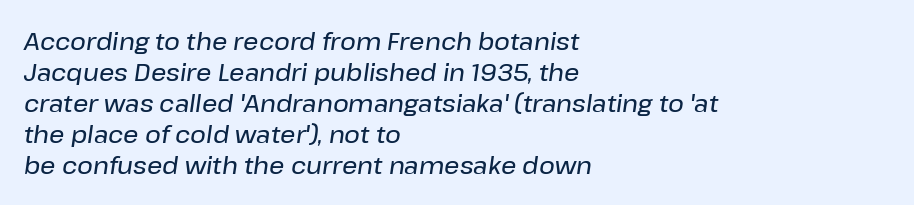
{"italic": "yes", "lean": "right", "slant_degrees": 8, "underline": "no", "align": "left", "line_spacing": "normal", "line_spacing_ratio": 1.29, "letter_spacing": "normal", "letter_spacing_em": 0.0, "glyph_px": 24}
